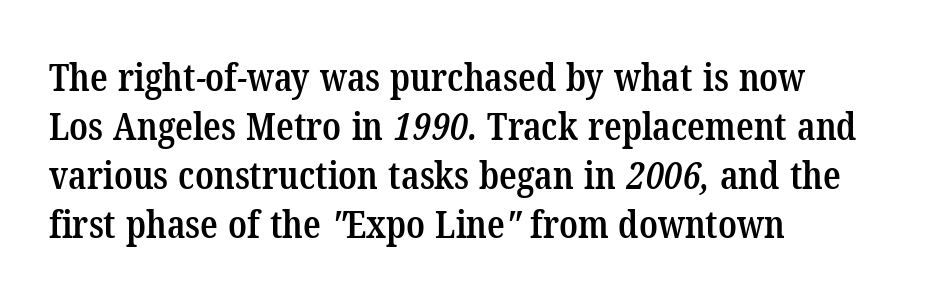
The image shows 39 px semibold, condensed serif type; set left-aligned, normal line spacing (1.26x), normal letter spacing, not underlined; low stroke contrast and a medium x-height.
